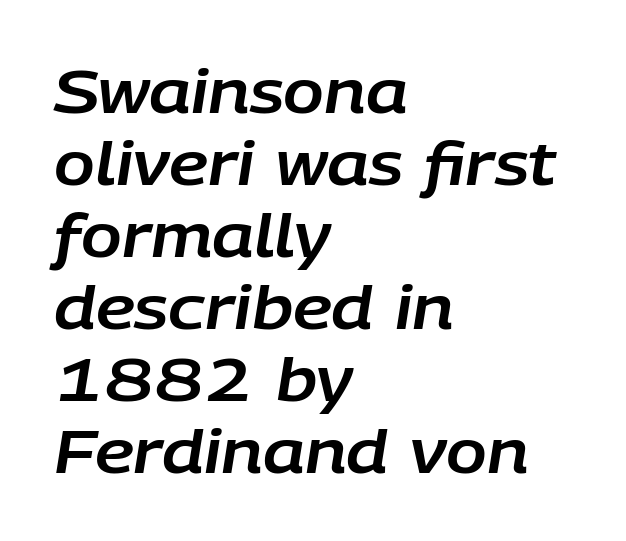
The lines in this sample share a left origin and differ only in where they stop. Characters are canted at an angle relative to the baseline's perpendicular. Note the varied advance widths — an 'i' is clearly narrower than an 'm'. Plain, unruled lines of type. The tracking reads as untouched default to a designer's eye.
